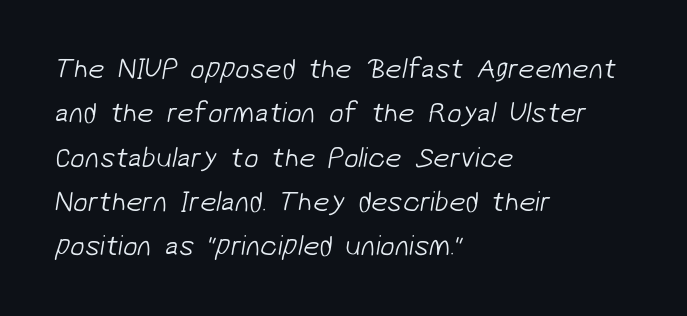
Character widths vary here, with narrow letters taking less room than wide ones. Every row of glyphs begins at an identical x-position on the left. Default kerning and tracking; the words read as compact shapes. Regular leading. The glyphs in this specimen are sans serif. This is not heavy type; no bold has been used.
